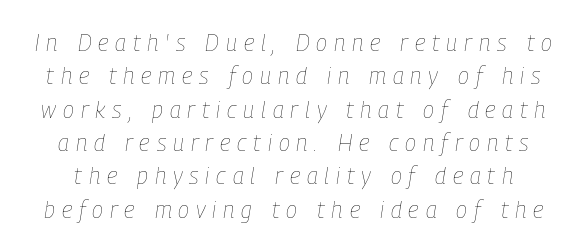
Q: Is the text bold? A: No.
Q: Is the text italic (slanted)? A: Yes, it leans right by about 9 degrees.
Q: Is the text underlined? A: No.
Q: Is the spacing between letters normal or unusually wide? A: Unusually wide.
Q: Is the spacing between lines tight, normal or loose? A: Normal.
